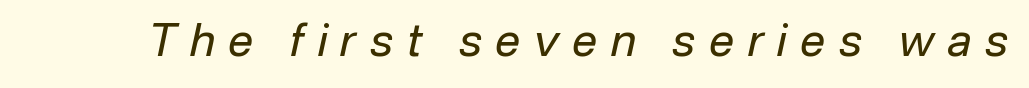
The image shows 45 px regular-weight type, italic (leaning right); set unusually wide letter spacing (+0.3 em), not underlined; low stroke contrast and a medium x-height.
